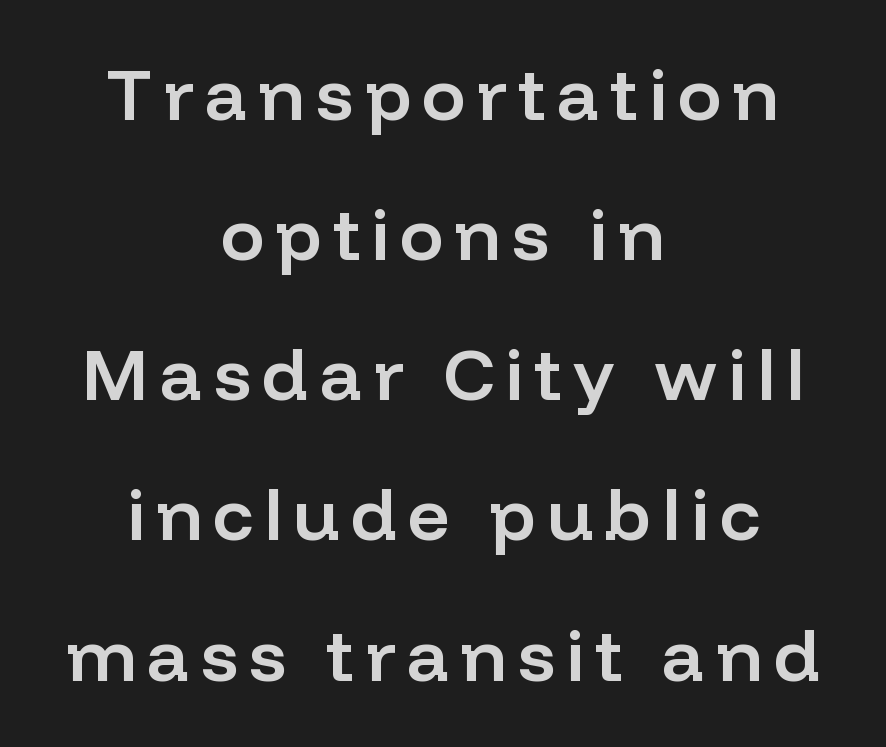
Q: Is the text bold? A: Semi-bold.
Q: Is the text italic (slanted)? A: No, it is upright.
Q: Is the typeface a serif or a sans-serif typeface? A: Sans-serif.
Q: Is the text underlined? A: No.
Q: How is the paragraph aligned? A: Centered.
Q: Is the spacing between lines tight, normal or loose? A: Loose.
Q: Width (condensed, normal, or wide)? A: Normal.
Q: Stroke contrast? A: Low.
Q: x-height? A: Medium.
Q: Monospaced? A: No.
